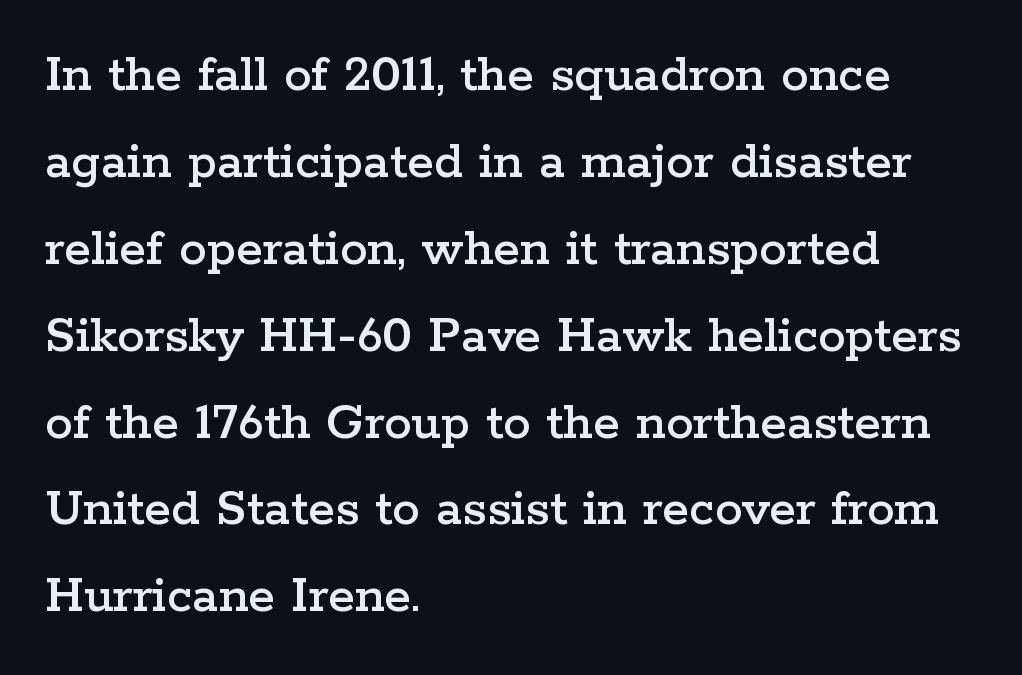
The image shows 55 px wide serif type, upright; set left-aligned, normal line spacing (1.58x), normal letter spacing, not underlined; low stroke contrast and a medium x-height.
